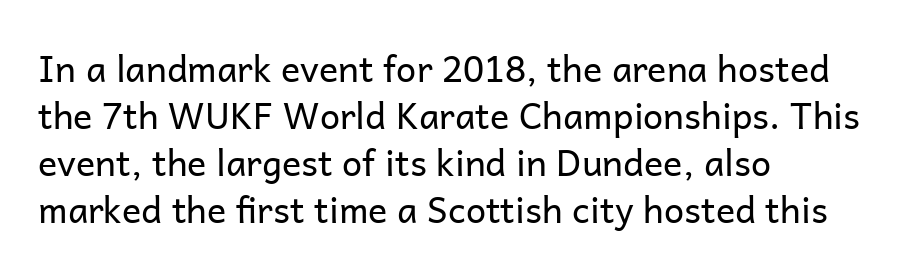
{"serif": "no", "italic": "no", "bold": "no", "weight": "regular", "width": "normal", "stroke_contrast": "low", "x_height": "medium", "monospaced": "no", "underline": "no", "align": "left", "line_spacing": "normal", "line_spacing_ratio": 1.31, "letter_spacing": "normal", "letter_spacing_em": 0.0, "glyph_px": 36}
